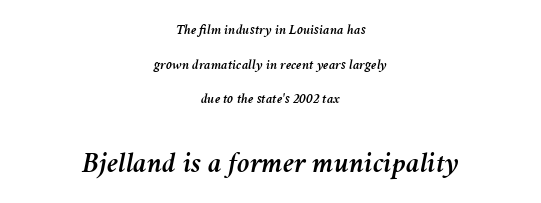
The image shows 29 px text type, italic (leaning right); set centered, loose line spacing (2.47x), normal letter spacing, not underlined; the second (bottom) block is 2.07x larger; medium stroke contrast and a medium x-height.
